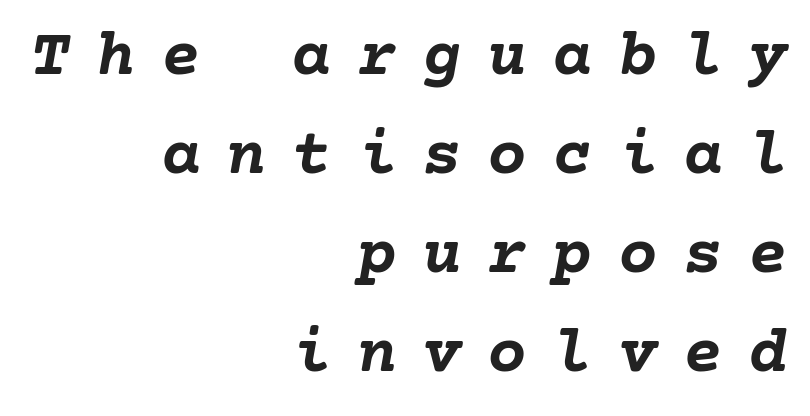
{"italic": "yes", "lean": "right", "slant_degrees": 10, "bold": "yes", "weight": "semibold", "width": "normal", "stroke_contrast": "low", "x_height": "medium", "underline": "no", "align": "right", "line_spacing": "normal", "line_spacing_ratio": 1.5, "letter_spacing": "wide", "letter_spacing_em": 0.39, "glyph_px": 66}
